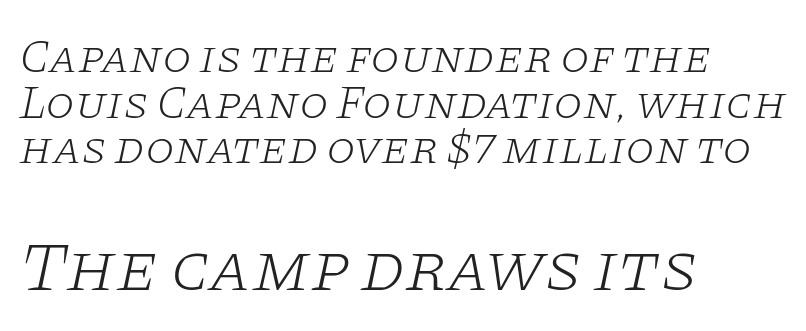
In terms of posture, this sample is oblique. Quick note: underline off. Interline gaps are noticeably narrow in this sample. Type size steps up from the first block to the second. Visually the block forms a straight wall on the left and a jagged coastline on the right. Character widths vary here, with narrow letters taking less room than wide ones.
